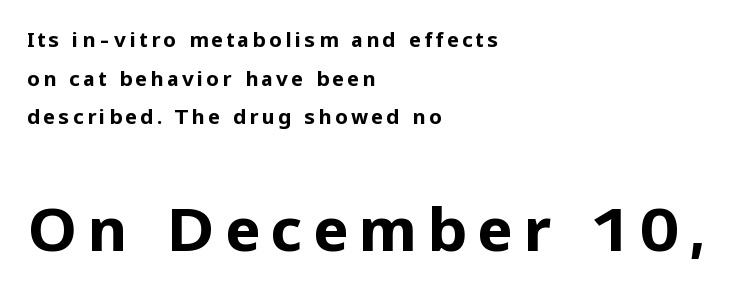
Successive baselines arrive slowly, with a big drop between each. Character widths vary here, with narrow letters taking less room than wide ones. The following chunk of copy outweighs the initial chunk in type size. Plain, unruled lines of type. Ascenders rise straight up at ninety degrees. Are there feet on the stems? There aren't — it's a sans.
